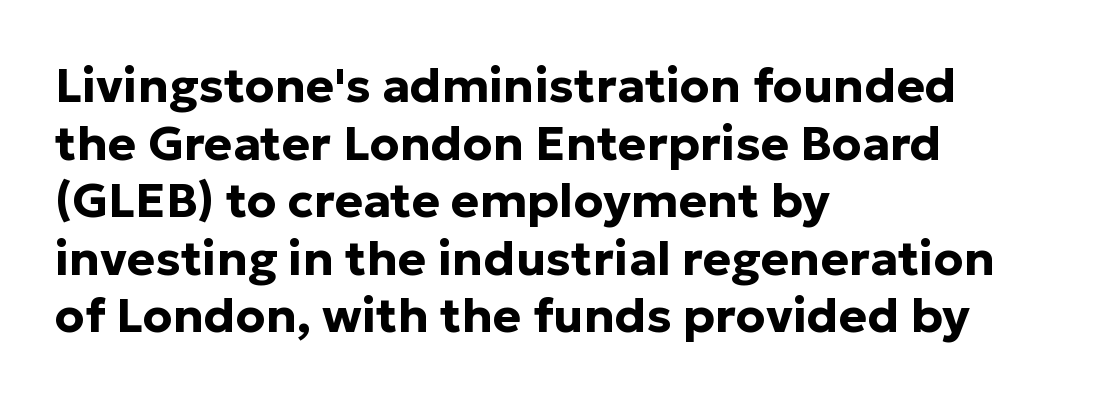
The image shows 48 px bold sans-serif type, upright; set left-aligned, line spacing 1.2x, normal letter spacing, not underlined; low stroke contrast and a medium x-height.
